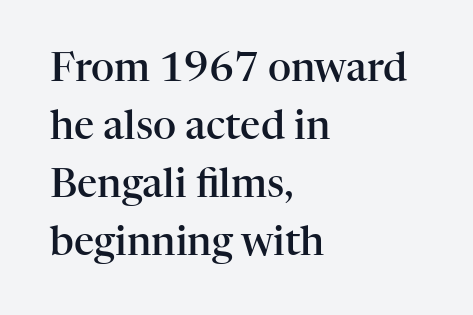
{"serif": "yes", "italic": "no", "bold": "semi", "weight": "semibold", "width": "normal", "stroke_contrast": "high", "x_height": "medium", "monospaced": "no", "underline": "no", "align": "left", "line_spacing": "normal", "line_spacing_ratio": 1.45, "letter_spacing": "normal", "letter_spacing_em": 0.0, "glyph_px": 40}
